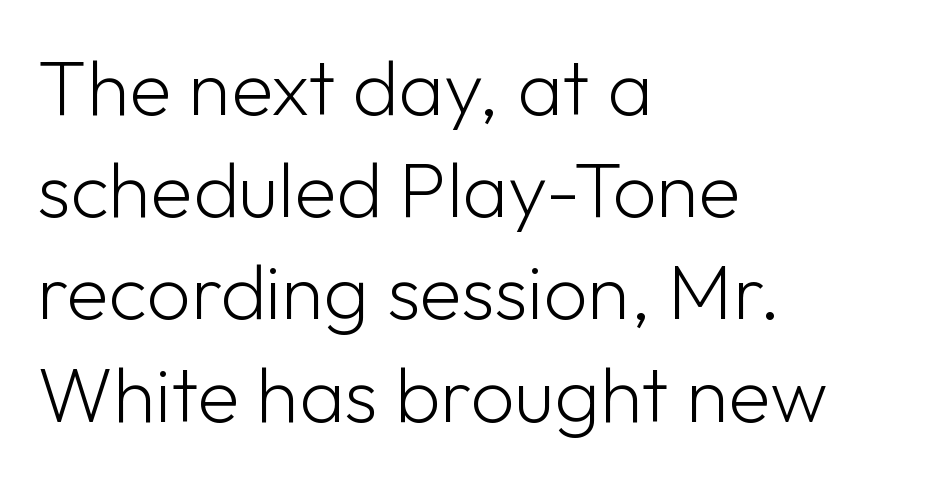
{"serif": "no", "italic": "no", "bold": "no", "weight": "light", "width": "normal", "stroke_contrast": "low", "x_height": "medium", "monospaced": "no", "underline": "no", "align": "left", "line_spacing": "normal", "line_spacing_ratio": 1.31, "letter_spacing": "normal", "letter_spacing_em": 0.0, "glyph_px": 78}
